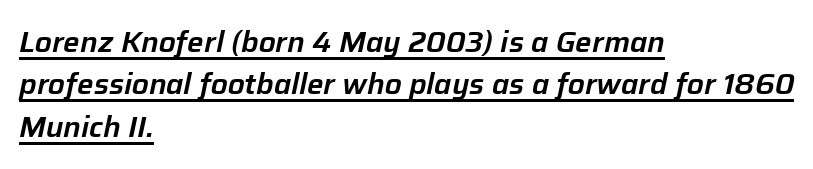
The image shows 29 px text type, italic (leaning right); set left-aligned, normal line spacing (1.46x), normal letter spacing, underlined; low stroke contrast and a medium x-height.
